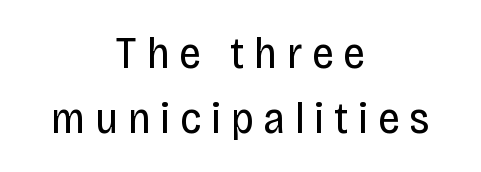
Q: Is the text bold? A: No.
Q: Is the text italic (slanted)? A: No, it is upright.
Q: Is the typeface a serif or a sans-serif typeface? A: Sans-serif.
Q: Is the text underlined? A: No.
Q: How is the paragraph aligned? A: Centered.
Q: Is the spacing between letters normal or unusually wide? A: Unusually wide.
Q: Is the spacing between lines tight, normal or loose? A: Normal.
Q: Width (condensed, normal, or wide)? A: Condensed.
Q: Stroke contrast? A: Low.
Q: x-height? A: Large.
Q: Monospaced? A: No.
